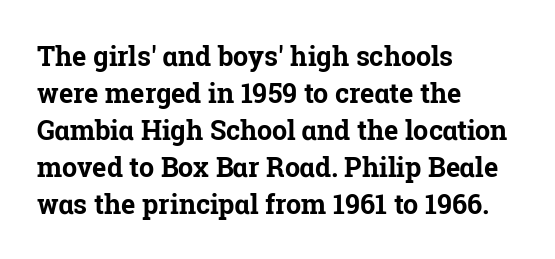
{"italic": "no", "bold": "yes", "underline": "no", "align": "left", "line_spacing": "normal", "line_spacing_ratio": 1.37, "letter_spacing": "normal", "letter_spacing_em": 0.0, "glyph_px": 27}
